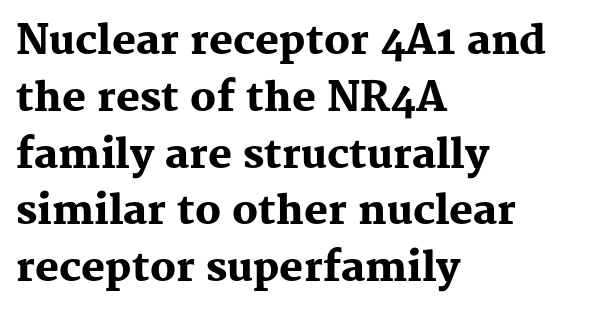
The image shows 40 px heavy serif type, upright; set left-aligned, normal line spacing (1.42x), normal letter spacing, not underlined; medium stroke contrast and a medium x-height.
